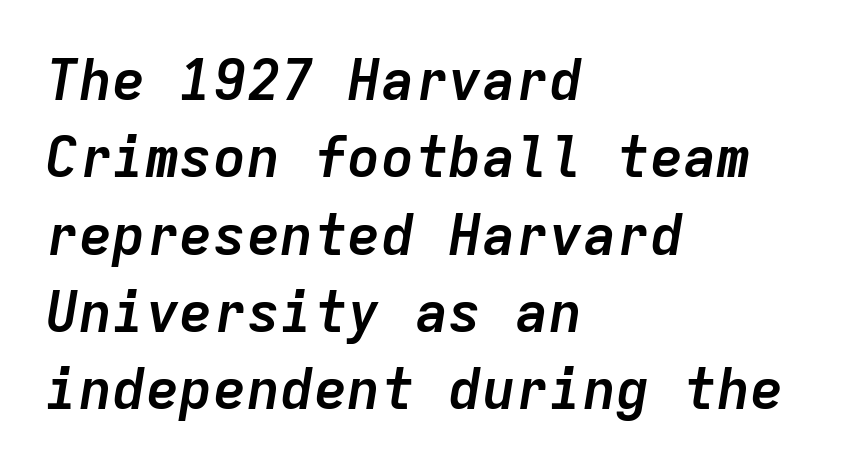
The image shows 56 px semibold type, italic (leaning right), monospaced; set left-aligned, normal line spacing (1.38x), normal letter spacing, not underlined; low stroke contrast and a medium x-height.
